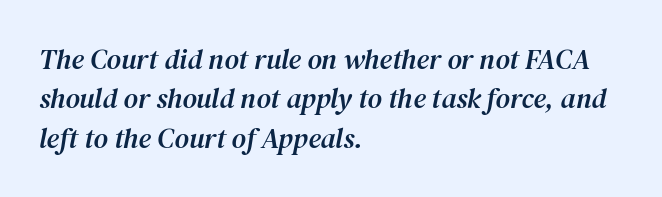
Q: Is the text italic (slanted)? A: Yes, it leans right by about 12 degrees.
Q: Is the typeface a serif or a sans-serif typeface? A: Serif.
Q: Is the text underlined? A: No.
Q: How is the paragraph aligned? A: Left-aligned.
Q: Is the spacing between letters normal or unusually wide? A: Normal.
Q: Is the spacing between lines tight, normal or loose? A: Normal.
Q: Width (condensed, normal, or wide)? A: Normal.
Q: Stroke contrast? A: Medium.
Q: x-height? A: Medium.
Q: Monospaced? A: No.
